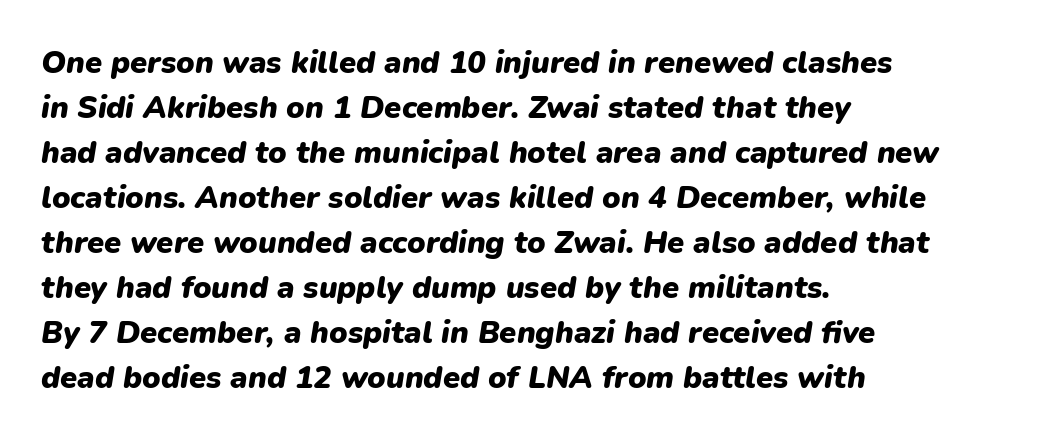
{"italic": "yes", "lean": "right", "slant_degrees": 9, "bold": "yes", "weight": "heavy", "width": "normal", "stroke_contrast": "low", "x_height": "medium", "monospaced": "no", "underline": "no", "align": "left", "line_spacing": "normal", "line_spacing_ratio": 1.45, "letter_spacing": "normal", "letter_spacing_em": 0.0, "glyph_px": 31}
